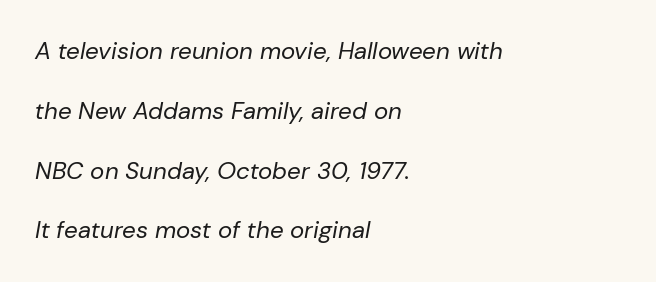
{"italic": "yes", "lean": "right", "slant_degrees": 10, "bold": "no", "underline": "no", "align": "left", "line_spacing": "loose", "line_spacing_ratio": 2.49, "letter_spacing": "normal", "letter_spacing_em": 0.0, "glyph_px": 24}
